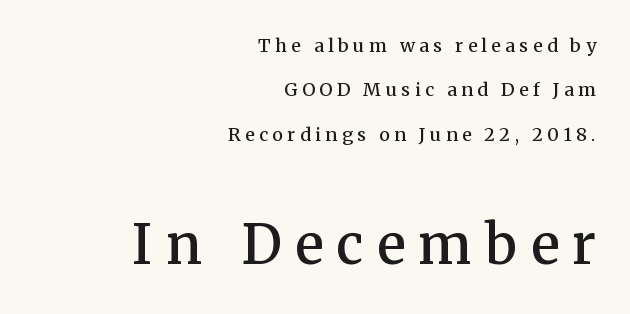
{"serif": "yes", "italic": "no", "bold": "semi", "weight": "semibold", "width": "normal", "stroke_contrast": "medium", "x_height": "medium", "monospaced": "no", "underline": "no", "align": "right", "line_spacing": "loose", "line_spacing_ratio": 2.46, "letter_spacing": "wide", "letter_spacing_em": 0.25, "larger_block": "second", "size_ratio": 3.0, "glyph_px": 54}
